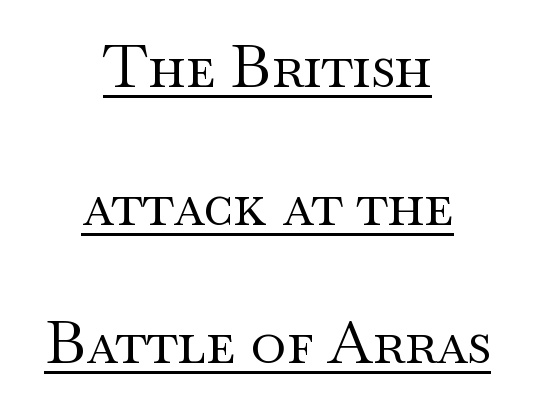
{"serif": "yes", "italic": "no", "bold": "no", "weight": "regular", "width": "wide", "stroke_contrast": "medium", "x_height": "small", "monospaced": "no", "underline": "yes", "align": "center", "line_spacing": "loose", "line_spacing_ratio": 2.3, "letter_spacing": "normal", "letter_spacing_em": 0.0, "glyph_px": 60}
